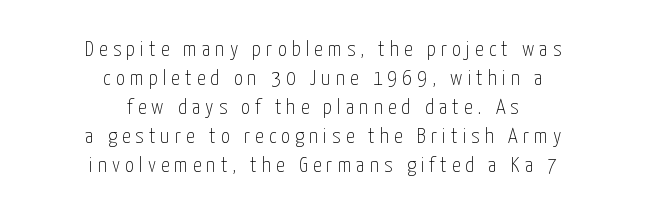
Centered paragraph, ragged on both sides. The rows are spaced the way most documents space them. Glyph-to-glyph distance is far greater than everyday printed text. Lines of text with bare space underneath. The font's upright variant was chosen for this text.
